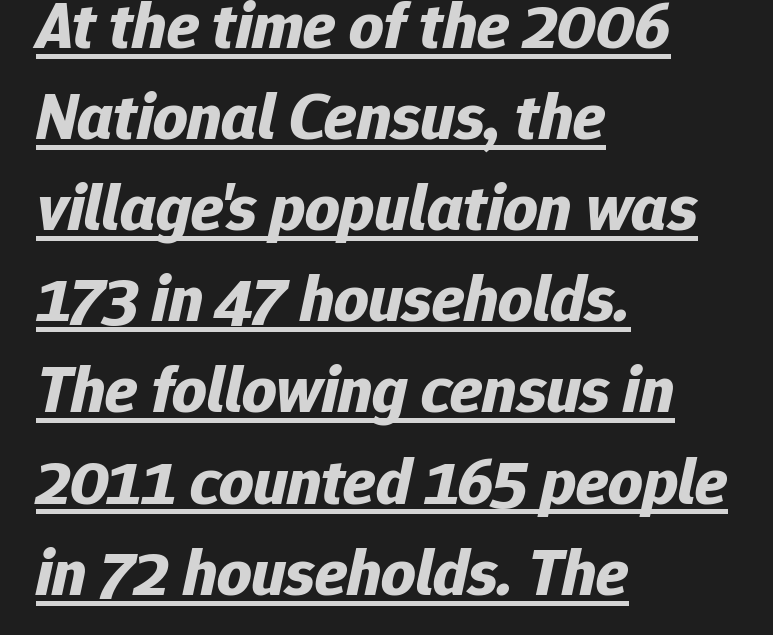
Q: Is the text bold? A: Yes.
Q: Is the text italic (slanted)? A: Yes, it leans right by about 12 degrees.
Q: Is the text underlined? A: Yes.
Q: How is the paragraph aligned? A: Left-aligned.
Q: Is the spacing between letters normal or unusually wide? A: Normal.
Q: Is the spacing between lines tight, normal or loose? A: Normal.
Q: Width (condensed, normal, or wide)? A: Normal.
Q: Stroke contrast? A: Low.
Q: x-height? A: Medium.
Q: Monospaced? A: No.
